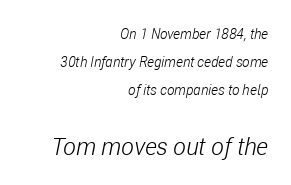
Q: Is the text bold? A: No.
Q: Is the text italic (slanted)? A: Yes, it leans right by about 11 degrees.
Q: Is the text underlined? A: No.
Q: How is the paragraph aligned? A: Right-aligned.
Q: Is the spacing between letters normal or unusually wide? A: Normal.
Q: Is the spacing between lines tight, normal or loose? A: Loose.
Q: Which block of text is set in a larger size, the first (top) or the second (bottom)? A: The second (bottom) one.
